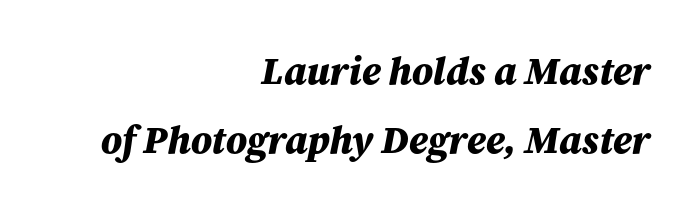
{"italic": "yes", "lean": "right", "slant_degrees": 12, "bold": "yes", "weight": "bold", "width": "normal", "stroke_contrast": "medium", "x_height": "medium", "monospaced": "no", "underline": "no", "align": "right", "line_spacing_ratio": 1.76, "letter_spacing": "normal", "letter_spacing_em": 0.0, "glyph_px": 39}
